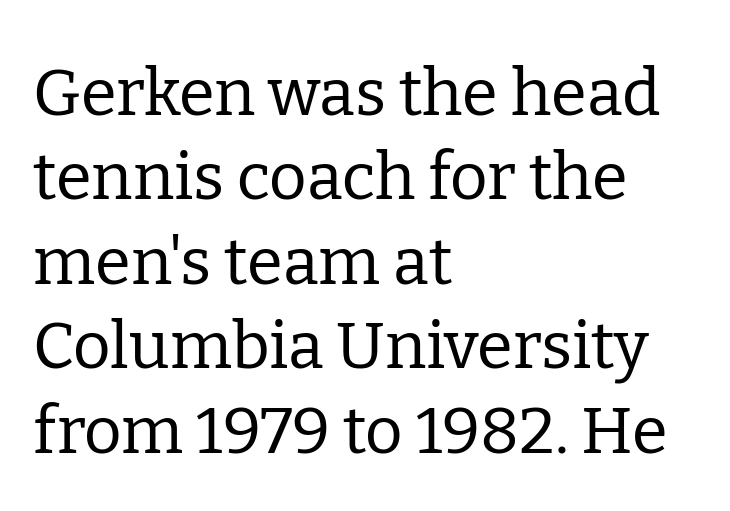
Q: Is the text bold? A: No.
Q: Is the text italic (slanted)? A: No, it is upright.
Q: Is the typeface a serif or a sans-serif typeface? A: Serif.
Q: Is the text underlined? A: No.
Q: How is the paragraph aligned? A: Left-aligned.
Q: Is the spacing between letters normal or unusually wide? A: Normal.
Q: Is the spacing between lines tight, normal or loose? A: Normal.
Q: Width (condensed, normal, or wide)? A: Normal.
Q: Stroke contrast? A: Low.
Q: x-height? A: Medium.
Q: Monospaced? A: No.
